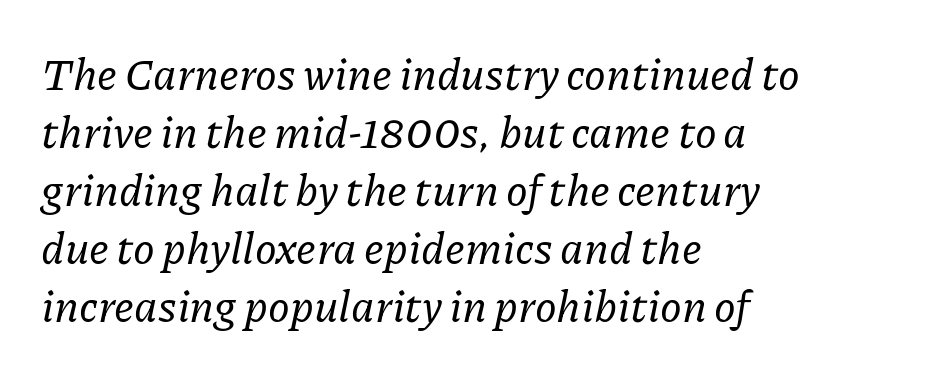
You can tell it's italic because the verticals aren't actually vertical. Lines of text with bare space underneath. A typesetter would call this proportional, since set widths differ per character. Look at the bottom of the vertical strokes: they flare into serifs here.
